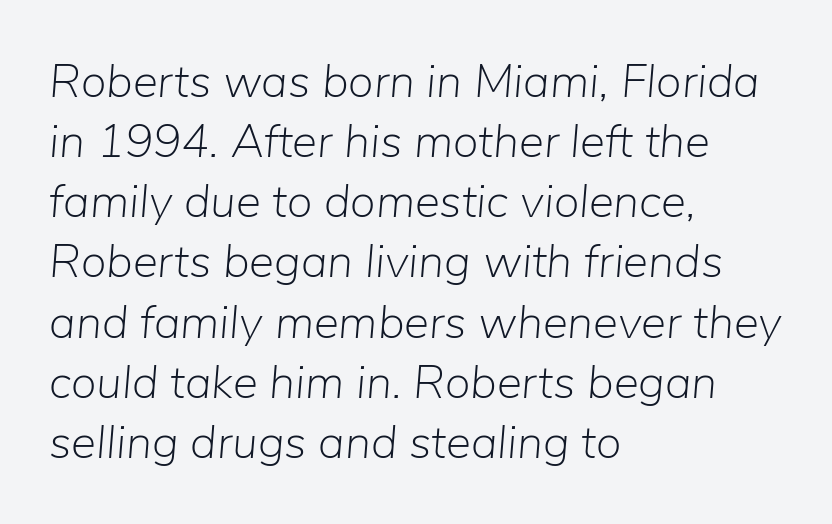
Q: Is the text bold? A: No.
Q: Is the text italic (slanted)? A: Yes, it leans right by about 5 degrees.
Q: Is the text underlined? A: No.
Q: How is the paragraph aligned? A: Left-aligned.
Q: Is the spacing between letters normal or unusually wide? A: Normal.
Q: Is the spacing between lines tight, normal or loose? A: Normal.
Q: Width (condensed, normal, or wide)? A: Normal.
Q: Stroke contrast? A: Low.
Q: x-height? A: Medium.
Q: Monospaced? A: No.
